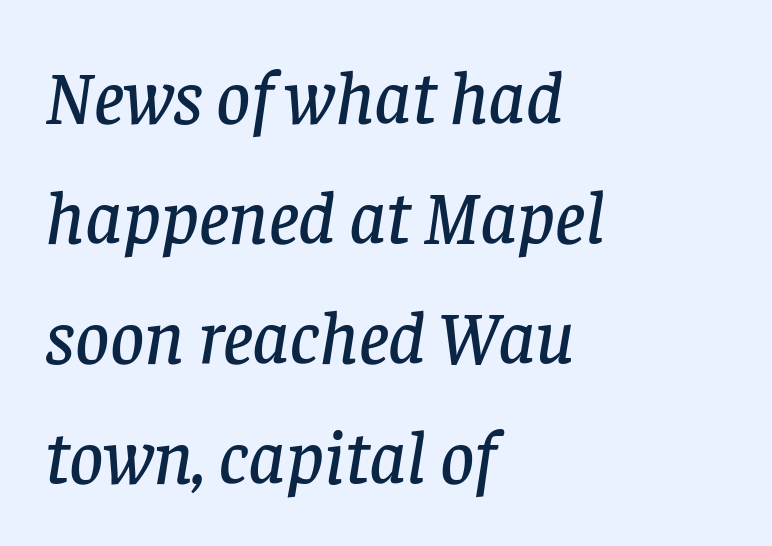
{"serif": "yes", "italic": "yes", "lean": "right", "slant_degrees": 8, "width": "normal", "stroke_contrast": "low", "x_height": "large", "monospaced": "no", "underline": "no", "align": "left", "line_spacing": "normal", "line_spacing_ratio": 1.6, "letter_spacing": "normal", "letter_spacing_em": 0.0, "glyph_px": 75}
